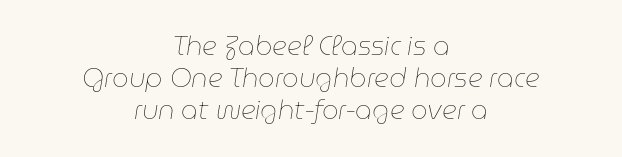
Q: Is the text bold? A: No.
Q: Is the text italic (slanted)? A: Yes, it leans right by about 9 degrees.
Q: Is the text underlined? A: No.
Q: How is the paragraph aligned? A: Centered.
Q: Is the spacing between letters normal or unusually wide? A: Normal.
